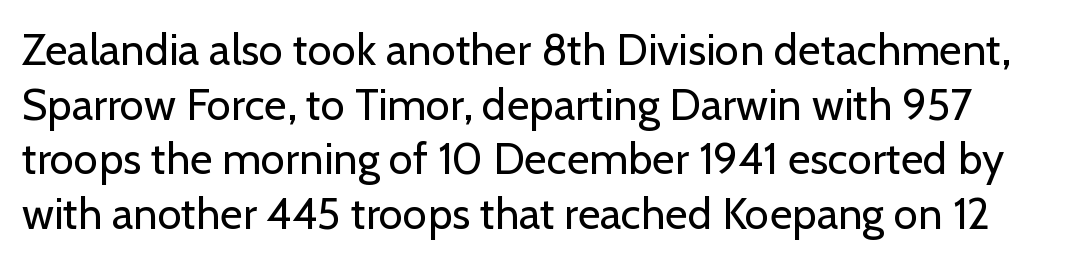
The image shows 44 px regular-weight sans-serif type, upright; set line spacing 1.24x, normal letter spacing, not underlined; low stroke contrast and a medium x-height.
